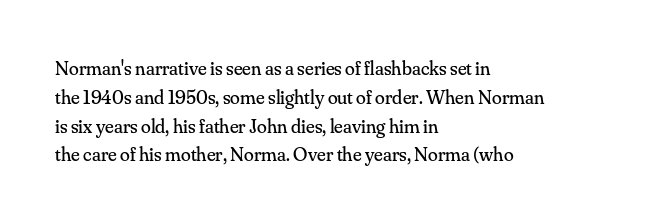
Q: Is the text bold? A: No.
Q: Is the text italic (slanted)? A: No, it is upright.
Q: Is the text underlined? A: No.
Q: How is the paragraph aligned? A: Left-aligned.
Q: Is the spacing between letters normal or unusually wide? A: Normal.
Q: Is the spacing between lines tight, normal or loose? A: Normal.
